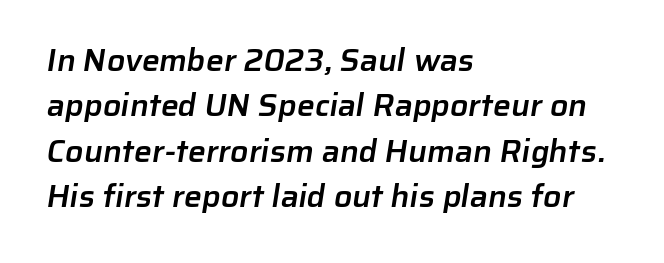
The image shows 32 px semibold sans-serif type; set left-aligned, normal line spacing (1.42x), normal letter spacing, not underlined; low stroke contrast and a medium x-height.
